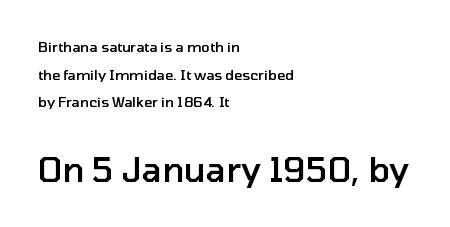
A typesetter would call this zero additional tracking. Top chunk: small. Bottom chunk: large. Upright lettering throughout. Every letter is mildly thick-stroked: semibold rather than bold.
